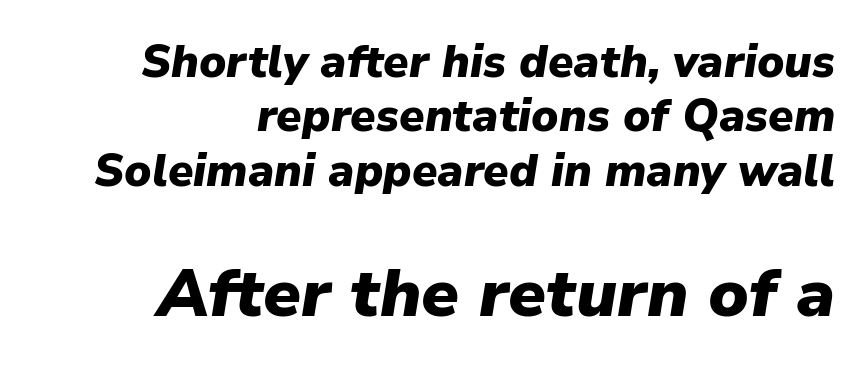
{"italic": "yes", "lean": "right", "slant_degrees": 9, "bold": "yes", "weight": "heavy", "width": "normal", "stroke_contrast": "low", "x_height": "medium", "monospaced": "no", "underline": "no", "align": "right", "line_spacing_ratio": 1.21, "letter_spacing": "normal", "letter_spacing_em": 0.0, "larger_block": "second", "size_ratio": 1.49, "glyph_px": 67}
